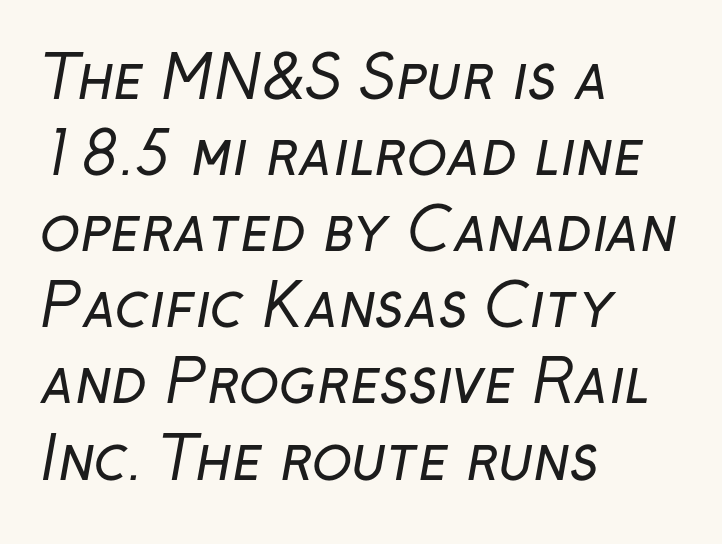
The glyphs in this specimen are sans serif. Heft: none added — not bold. Underline: absent. Horizontal alignment here is leftward, the default for most running prose.
